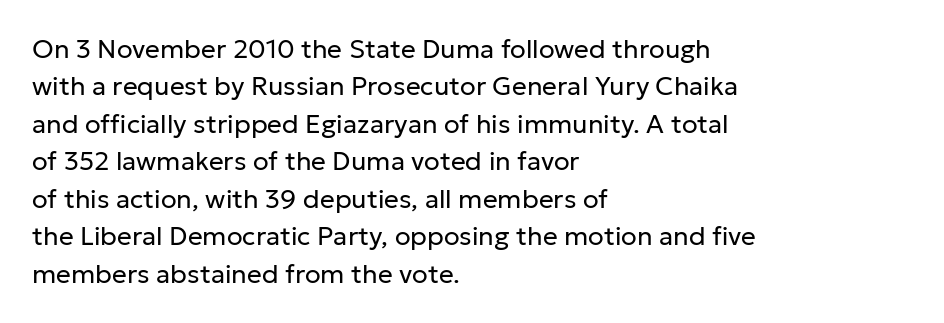
Q: Is the text bold? A: No.
Q: Is the text italic (slanted)? A: No, it is upright.
Q: Is the text underlined? A: No.
Q: How is the paragraph aligned? A: Left-aligned.
Q: Is the spacing between letters normal or unusually wide? A: Normal.
Q: Is the spacing between lines tight, normal or loose? A: Normal.
